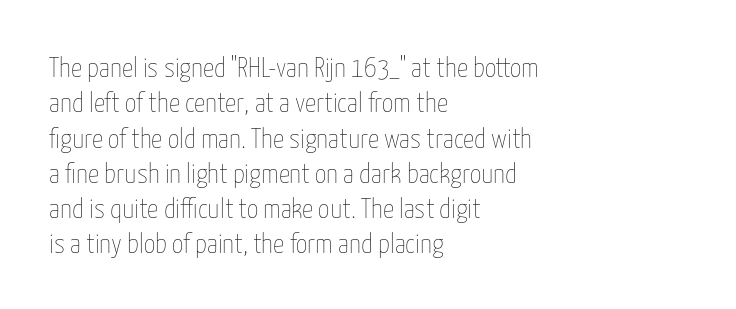
Does the lettering tilt? It doesn't — this is upright. The block of text has a typical density, with ordinary space between rows. Stems here are at most as thick as an everyday book face. The space directly below the letters is spotless. The tracking reads as untouched default to a designer's eye.
